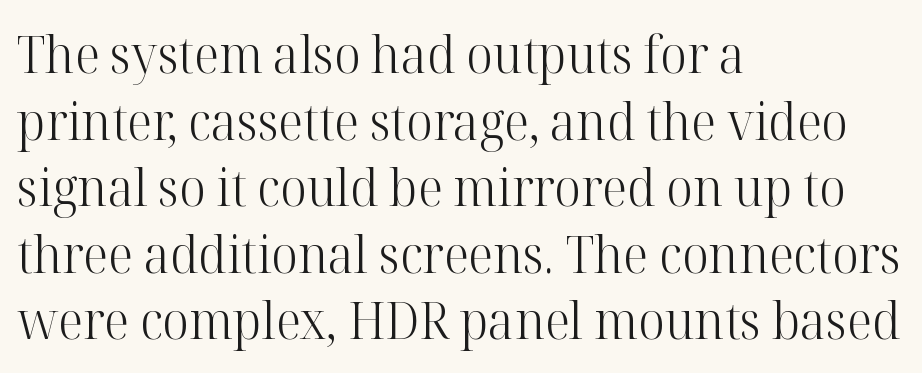
Q: Is the text bold? A: No.
Q: Is the text italic (slanted)? A: No, it is upright.
Q: Is the typeface a serif or a sans-serif typeface? A: Serif.
Q: Is the text underlined? A: No.
Q: How is the paragraph aligned? A: Left-aligned.
Q: Is the spacing between letters normal or unusually wide? A: Normal.
Q: Is the spacing between lines tight, normal or loose? A: Normal.
Q: Width (condensed, normal, or wide)? A: Normal.
Q: Stroke contrast? A: High.
Q: x-height? A: Medium.
Q: Monospaced? A: No.
